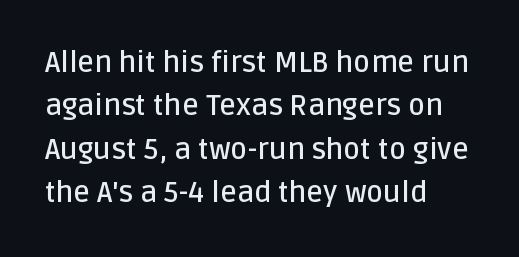
{"serif": "no", "italic": "no", "bold": "semi", "weight": "semibold", "width": "normal", "stroke_contrast": "low", "x_height": "large", "monospaced": "no", "underline": "no", "align": "left", "line_spacing": "normal", "line_spacing_ratio": 1.5, "letter_spacing": "normal", "letter_spacing_em": 0.0, "glyph_px": 29}
